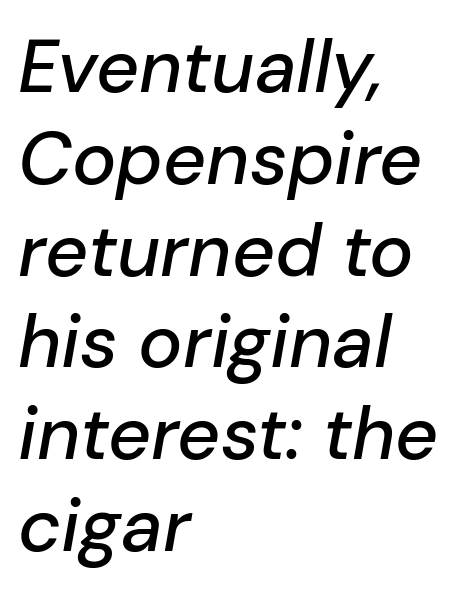
The letters advance in unequal steps, a hallmark of proportional type. Horizontal alignment here is leftward, the default for most running prose. The passage shown is not underscored anywhere. Every character sits at an angle, as italics do. The face used here is rendered with its standard letterfit.
